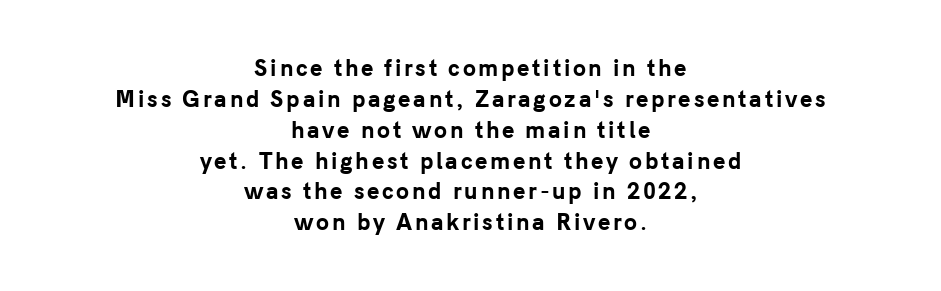
Q: Is the text bold? A: Yes.
Q: Is the text italic (slanted)? A: No, it is upright.
Q: Is the text underlined? A: No.
Q: How is the paragraph aligned? A: Centered.
Q: Is the spacing between lines tight, normal or loose? A: Normal.
